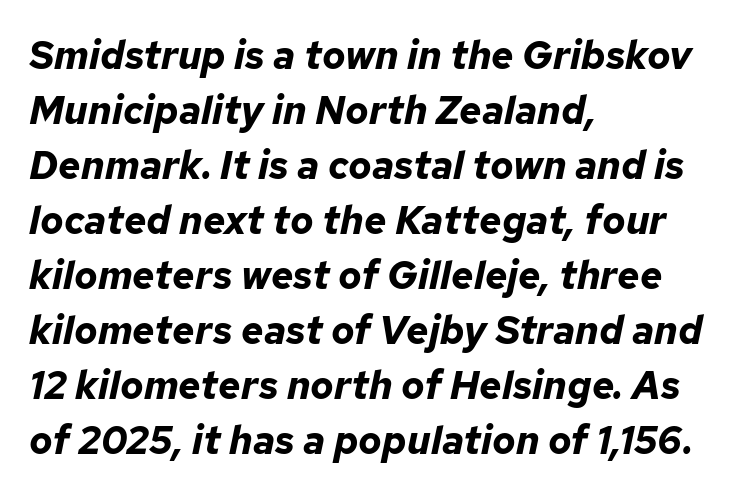
The image shows 39 px bold type, italic (leaning right); set left-aligned, normal line spacing (1.41x), normal letter spacing, not underlined; low stroke contrast and a medium x-height.
